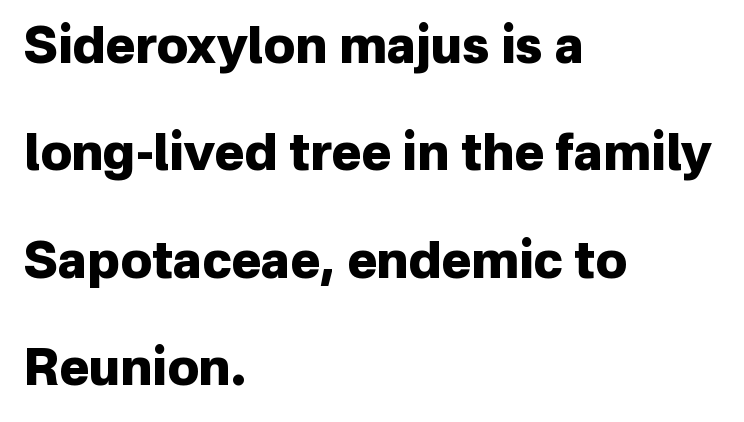
The image shows 50 px heavy sans-serif type, upright; set left-aligned, loose line spacing (2.15x), normal letter spacing, not underlined; low stroke contrast and a medium x-height.
